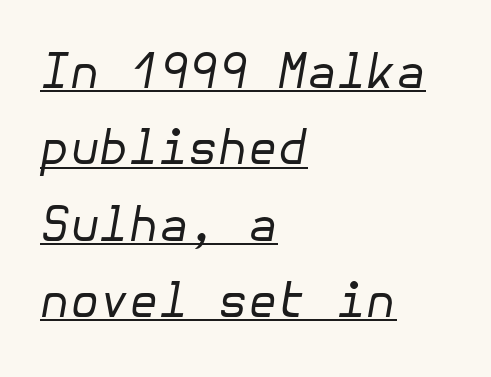
The image shows 48 px regular-weight type, italic (leaning right); set left-aligned, normal line spacing (1.59x), normal letter spacing, underlined; low stroke contrast and a medium x-height.
